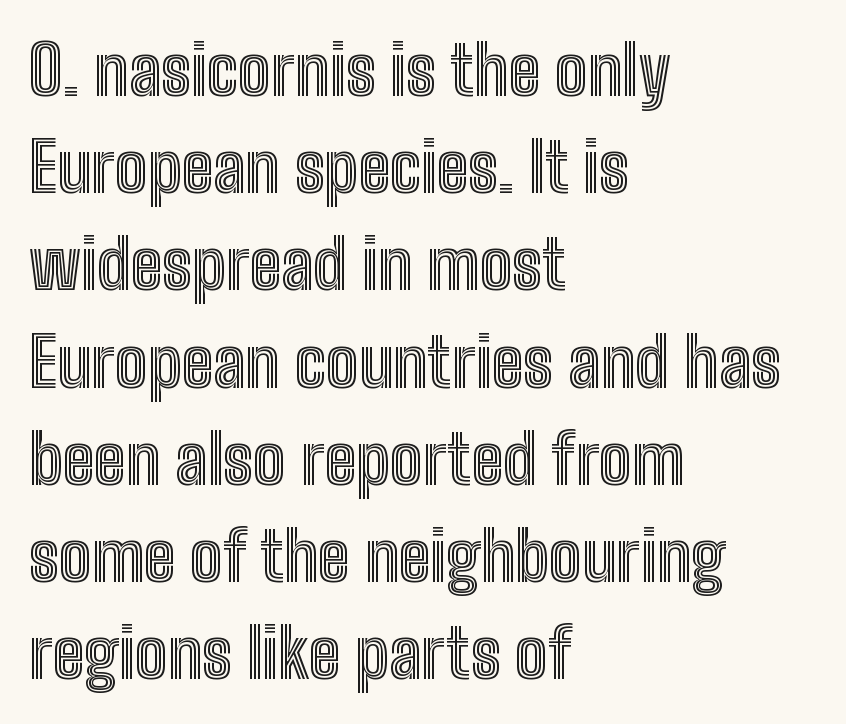
The image shows 68 px condensed type, upright; set left-aligned, normal line spacing (1.43x), normal letter spacing, not underlined; a medium x-height.
